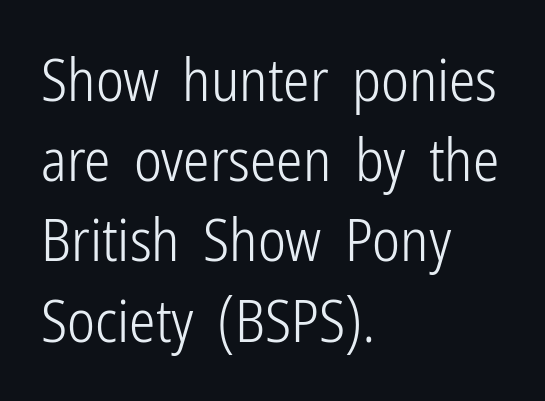
{"serif": "no", "italic": "no", "bold": "no", "weight": "light", "width": "condensed", "stroke_contrast": "low", "x_height": "medium", "monospaced": "no", "underline": "no", "align": "left", "line_spacing": "normal", "line_spacing_ratio": 1.36, "letter_spacing": "normal", "letter_spacing_em": 0.0, "glyph_px": 59}
